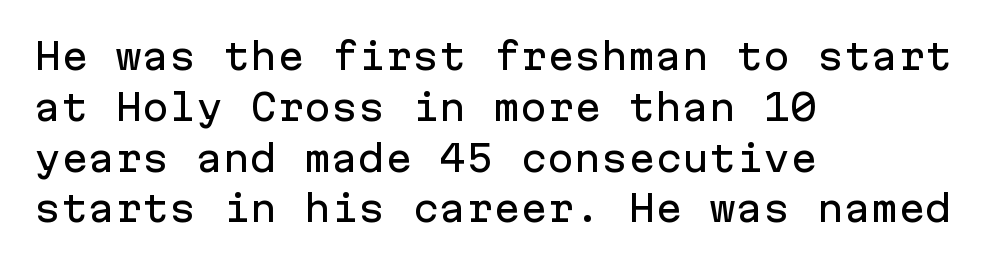
{"serif": "no", "italic": "no", "width": "normal", "stroke_contrast": "low", "x_height": "medium", "monospaced": "yes", "underline": "no", "align": "left", "line_spacing": "normal", "line_spacing_ratio": 1.41, "letter_spacing": "normal", "letter_spacing_em": 0.0, "glyph_px": 36}
